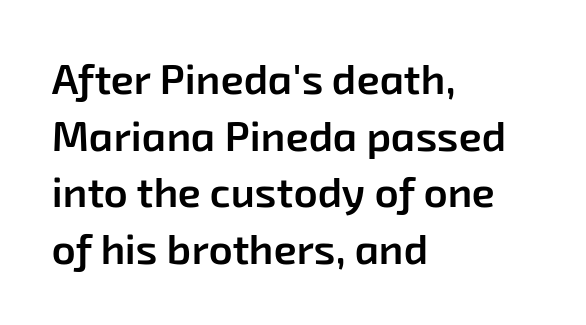
Q: Is the text bold? A: Semi-bold.
Q: Is the typeface a serif or a sans-serif typeface? A: Sans-serif.
Q: Is the text underlined? A: No.
Q: How is the paragraph aligned? A: Left-aligned.
Q: Is the spacing between letters normal or unusually wide? A: Normal.
Q: Is the spacing between lines tight, normal or loose? A: Normal.
Q: Width (condensed, normal, or wide)? A: Normal.
Q: Stroke contrast? A: Low.
Q: x-height? A: Medium.
Q: Monospaced? A: No.
